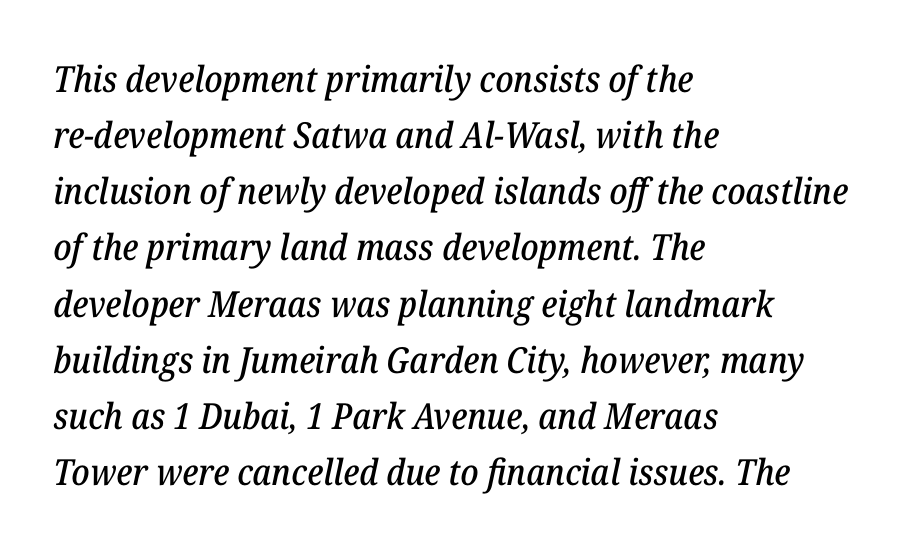
The tracking reads as untouched default to a designer's eye. Vertical spacing — default. This sample uses a serif face. The face used here has a pronounced slope to its letters. These lines are rendered in a variable-pitch font. No word sits above an underline.
